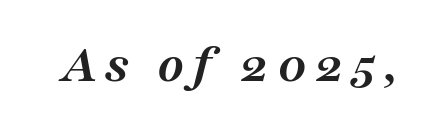
The image shows 56 px semibold serif type, italic (leaning right); set not underlined; medium stroke contrast and a medium x-height.
